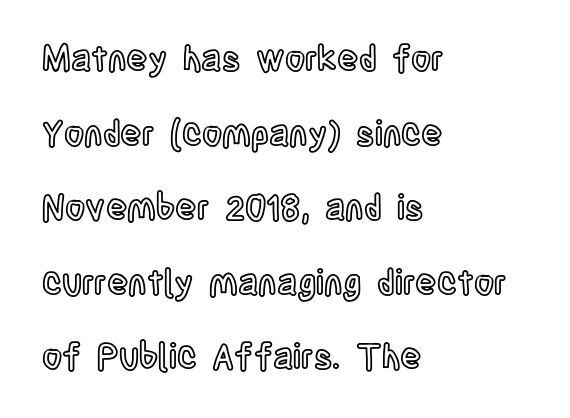
Q: Is the text italic (slanted)? A: No, it is upright.
Q: Is the text underlined? A: No.
Q: How is the paragraph aligned? A: Left-aligned.
Q: Is the spacing between letters normal or unusually wide? A: Normal.
Q: Is the spacing between lines tight, normal or loose? A: Loose.
Q: Width (condensed, normal, or wide)? A: Condensed.
Q: x-height? A: Large.
Q: Monospaced? A: No.
